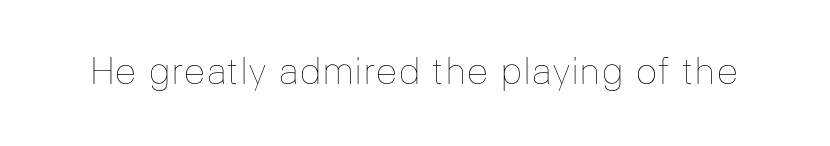
{"italic": "no", "bold": "no", "weight": "thin", "width": "normal", "stroke_contrast": "low", "x_height": "medium", "monospaced": "no", "underline": "no", "letter_spacing": "normal", "letter_spacing_em": 0.0, "glyph_px": 37}
